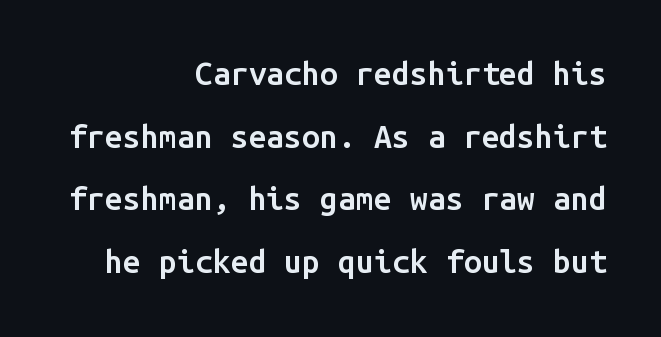
Q: Is the text bold? A: Semi-bold.
Q: Is the text italic (slanted)? A: No, it is upright.
Q: Is the typeface a serif or a sans-serif typeface? A: Sans-serif.
Q: Is the text underlined? A: No.
Q: How is the paragraph aligned? A: Right-aligned.
Q: Is the spacing between letters normal or unusually wide? A: Normal.
Q: Is the spacing between lines tight, normal or loose? A: Loose.
Q: Width (condensed, normal, or wide)? A: Normal.
Q: Stroke contrast? A: Low.
Q: x-height? A: Medium.
Q: Monospaced? A: Yes.
